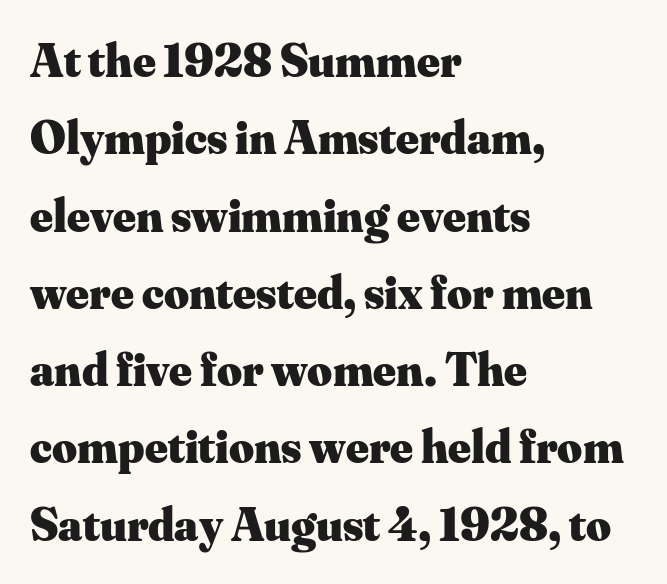
This rendering uses left alignment, leaving the right contour irregular. Default kerning and tracking; the words read as compact shapes. Small tapered or slab feet sit at the stroke ends, so this counts as serif. The designer left line spacing at the default.
